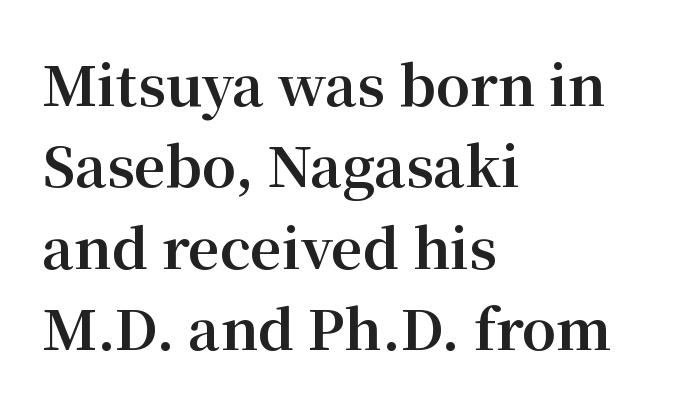
Q: Is the text bold? A: Yes.
Q: Is the text italic (slanted)? A: No, it is upright.
Q: Is the typeface a serif or a sans-serif typeface? A: Serif.
Q: Is the text underlined? A: No.
Q: How is the paragraph aligned? A: Left-aligned.
Q: Is the spacing between letters normal or unusually wide? A: Normal.
Q: Is the spacing between lines tight, normal or loose? A: Normal.
Q: Width (condensed, normal, or wide)? A: Normal.
Q: Stroke contrast? A: Medium.
Q: x-height? A: Medium.
Q: Monospaced? A: No.
